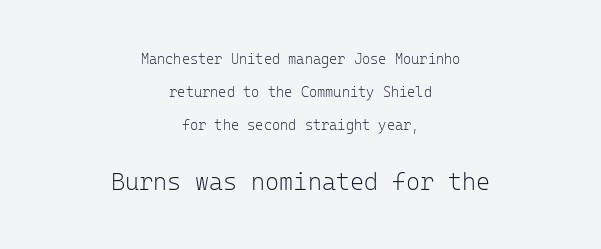
These lines stack symmetrically, like a column narrowing and widening about its center. Descender tails drop into unmarked territory. A typesetter would call this leading open, well beyond the default. Style check: upright.
